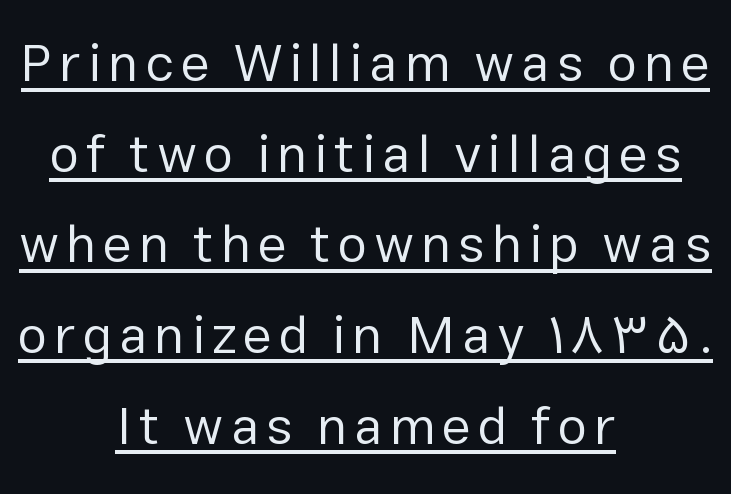
Q: Is the text bold? A: No.
Q: Is the text italic (slanted)? A: No, it is upright.
Q: Is the typeface a serif or a sans-serif typeface? A: Sans-serif.
Q: Is the text underlined? A: Yes.
Q: How is the paragraph aligned? A: Centered.
Q: Width (condensed, normal, or wide)? A: Normal.
Q: Stroke contrast? A: Low.
Q: x-height? A: Medium.
Q: Monospaced? A: No.
